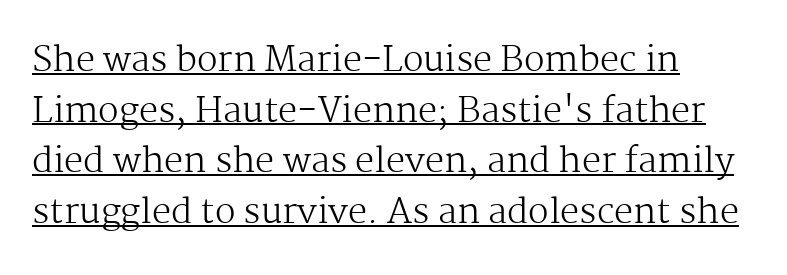
{"serif": "yes", "italic": "no", "bold": "no", "weight": "regular", "width": "normal", "stroke_contrast": "medium", "x_height": "medium", "monospaced": "no", "underline": "yes", "align": "left", "line_spacing": "normal", "line_spacing_ratio": 1.49, "letter_spacing": "normal", "letter_spacing_em": 0.0, "glyph_px": 34}
